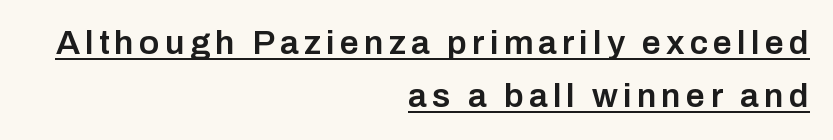
Each line ends at the same right margin while the left side varies. The designer went with a sans here, leaving each stem footless. Rows of type keep a routine distance in the vertical direction. The strokes are fattened partway — semibold, not bold. A typesetter would call this proportional, since set widths differ per character. You can tell it's not italic because the verticals are truly vertical.
